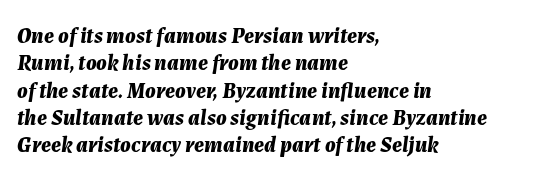
The image shows 22 px bold type, italic (leaning right); set left-aligned, line spacing 1.24x, normal letter spacing, not underlined.
